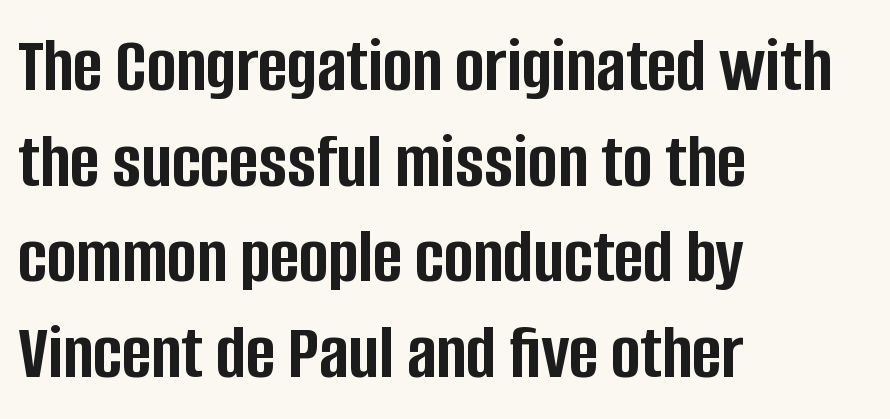
The space beneath each line is pristine and unruled. Here the designer chose a conventional face with non-uniform glyph widths. Horizontal alignment here is leftward, the default for most running prose. Nothing unusual about the tracking: characters are spaced as the font intends. What weight is shown? A full bold with thick strokes. Ordinary non-slanted type is in use.
